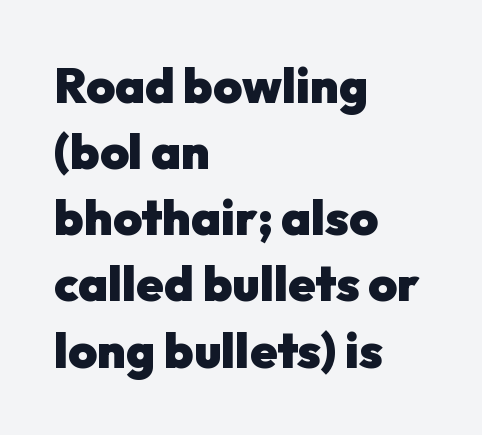
The image shows 49 px heavy sans-serif type, upright; set left-aligned, normal line spacing (1.35x), normal letter spacing, not underlined; low stroke contrast and a medium x-height.
